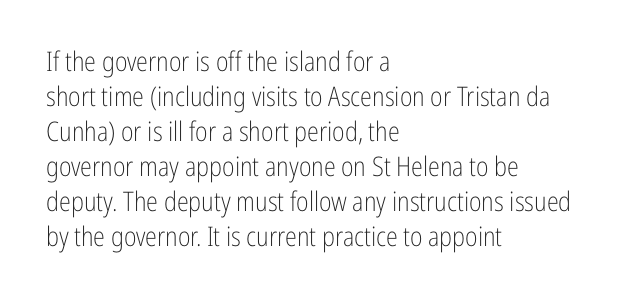
The image shows 27 px text type, upright; set left-aligned, normal line spacing (1.3x), normal letter spacing, not underlined.
